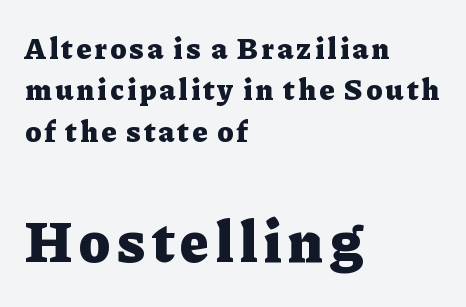
{"serif": "yes", "italic": "no", "bold": "yes", "weight": "heavy", "width": "normal", "stroke_contrast": "low", "x_height": "medium", "monospaced": "no", "underline": "no", "align": "left", "line_spacing": "normal", "line_spacing_ratio": 1.38, "larger_block": "second", "size_ratio": 1.97, "glyph_px": 59}
